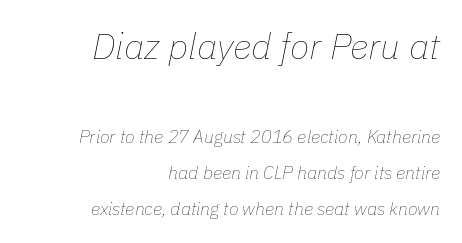
The image shows 36 px thin type, italic (leaning right); set right-aligned, loose line spacing (2.02x), normal letter spacing, not underlined; the first (top) block is 2.0x larger; low stroke contrast and a medium x-height.
